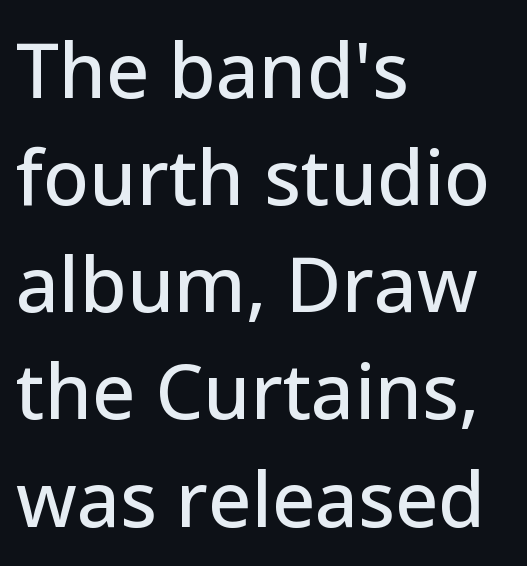
The zone under the glyphs is completely vacant. Does the copy run flush right? No — it runs flush left. Nothing sits at the stroke ends, so this counts as sans-serif. The rendering uses a moderate line-height, typical for paragraphs. This is roman type, the default non-slanted kind. There is no visible air inserted between adjacent glyphs.
